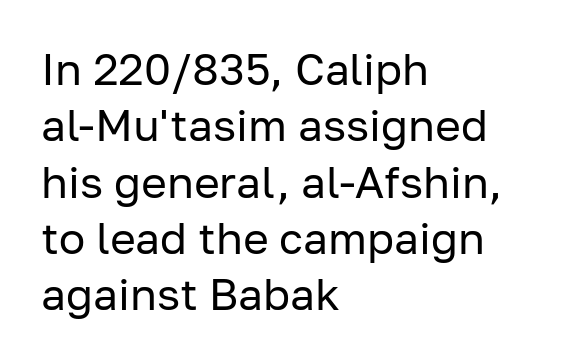
Q: Is the text bold? A: No.
Q: Is the text italic (slanted)? A: No, it is upright.
Q: Is the typeface a serif or a sans-serif typeface? A: Sans-serif.
Q: Is the text underlined? A: No.
Q: How is the paragraph aligned? A: Left-aligned.
Q: Is the spacing between letters normal or unusually wide? A: Normal.
Q: Is the spacing between lines tight, normal or loose? A: Normal.
Q: Width (condensed, normal, or wide)? A: Normal.
Q: Stroke contrast? A: Low.
Q: x-height? A: Medium.
Q: Monospaced? A: No.
